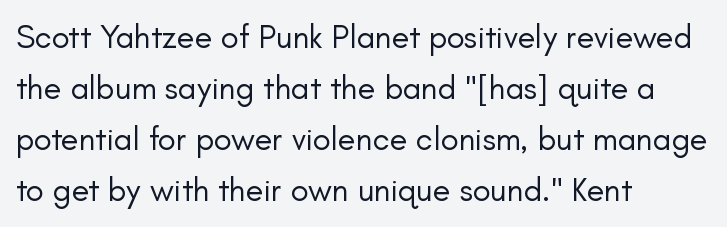
Q: Is the text bold? A: No.
Q: Is the text italic (slanted)? A: No, it is upright.
Q: Is the typeface a serif or a sans-serif typeface? A: Sans-serif.
Q: Is the text underlined? A: No.
Q: How is the paragraph aligned? A: Left-aligned.
Q: Is the spacing between letters normal or unusually wide? A: Normal.
Q: Is the spacing between lines tight, normal or loose? A: Normal.
Q: Width (condensed, normal, or wide)? A: Normal.
Q: Stroke contrast? A: Low.
Q: x-height? A: Small.
Q: Monospaced? A: No.
